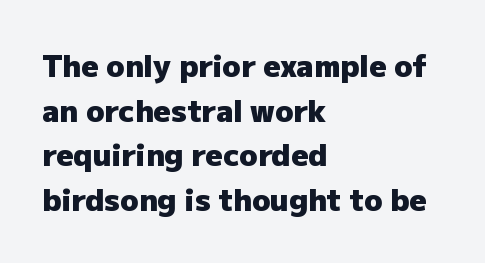
{"serif": "no", "italic": "no", "bold": "yes", "weight": "heavy", "width": "normal", "stroke_contrast": "low", "x_height": "medium", "monospaced": "no", "underline": "no", "align": "left", "line_spacing": "normal", "line_spacing_ratio": 1.49, "letter_spacing": "normal", "letter_spacing_em": 0.0, "glyph_px": 30}
